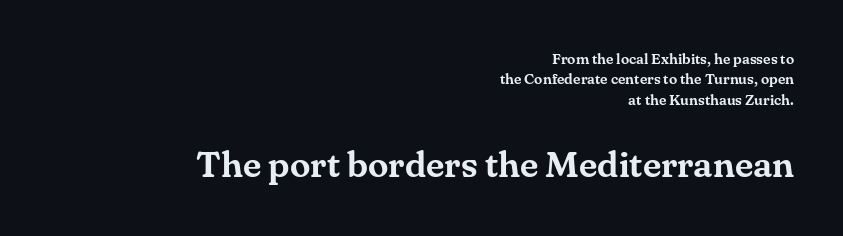
{"serif": "yes", "italic": "no", "width": "normal", "stroke_contrast": "medium", "x_height": "small", "monospaced": "no", "underline": "no", "align": "right", "line_spacing": "normal", "line_spacing_ratio": 1.36, "letter_spacing": "normal", "letter_spacing_em": 0.0, "larger_block": "second", "size_ratio": 2.47, "glyph_px": 37}
